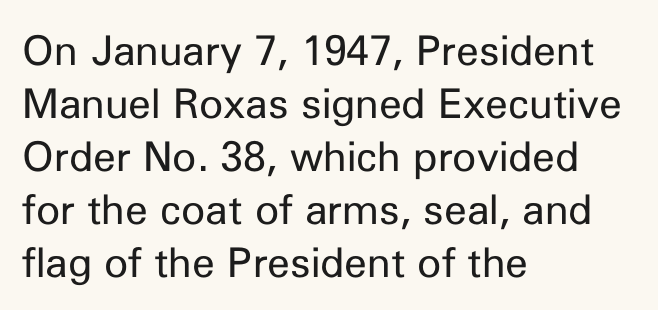
Q: Is the text bold? A: No.
Q: Is the text italic (slanted)? A: No, it is upright.
Q: Is the typeface a serif or a sans-serif typeface? A: Sans-serif.
Q: Is the text underlined? A: No.
Q: How is the paragraph aligned? A: Left-aligned.
Q: Is the spacing between letters normal or unusually wide? A: Normal.
Q: Is the spacing between lines tight, normal or loose? A: Normal.
Q: Width (condensed, normal, or wide)? A: Normal.
Q: Stroke contrast? A: Low.
Q: x-height? A: Medium.
Q: Monospaced? A: No.
